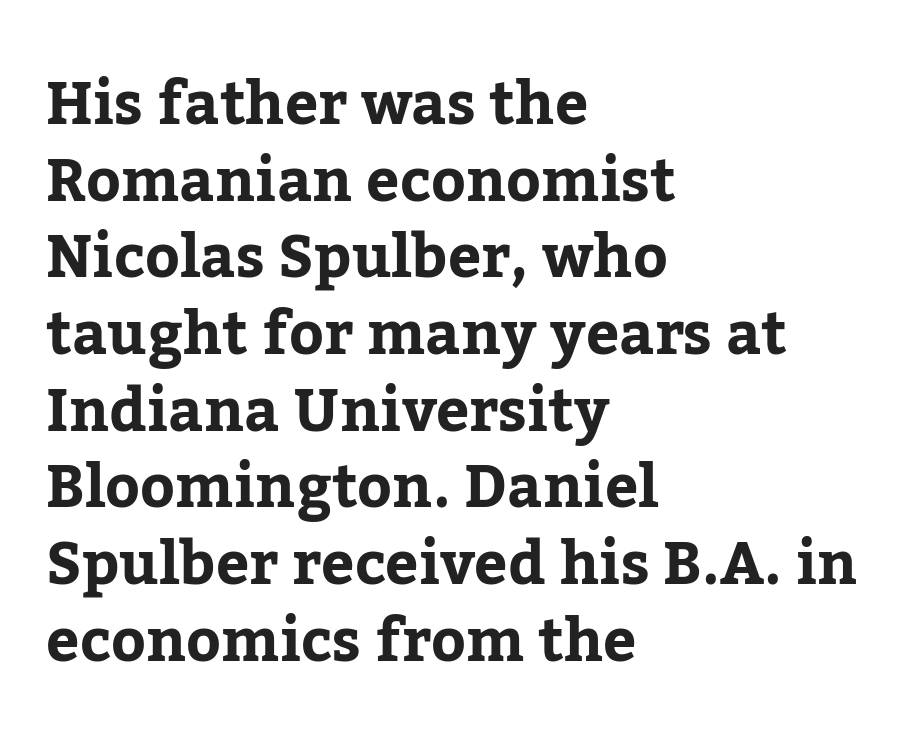
Q: Is the text italic (slanted)? A: No, it is upright.
Q: Is the typeface a serif or a sans-serif typeface? A: Serif.
Q: Is the text underlined? A: No.
Q: How is the paragraph aligned? A: Left-aligned.
Q: Is the spacing between letters normal or unusually wide? A: Normal.
Q: Is the spacing between lines tight, normal or loose? A: Normal.
Q: Width (condensed, normal, or wide)? A: Normal.
Q: Stroke contrast? A: Low.
Q: x-height? A: Medium.
Q: Monospaced? A: No.
